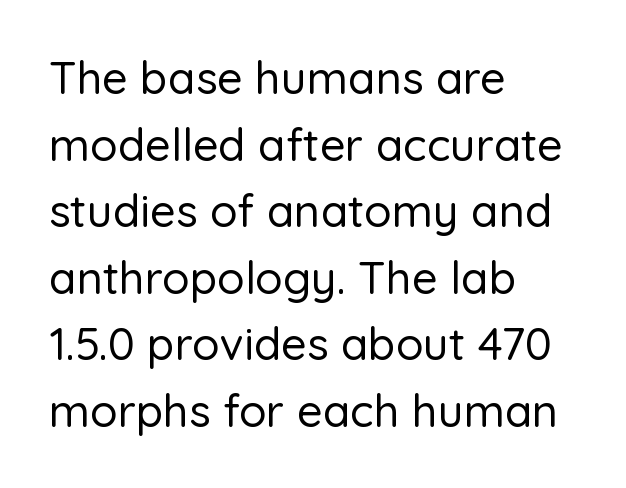
Q: Is the text italic (slanted)? A: No, it is upright.
Q: Is the typeface a serif or a sans-serif typeface? A: Sans-serif.
Q: Is the text underlined? A: No.
Q: How is the paragraph aligned? A: Left-aligned.
Q: Is the spacing between letters normal or unusually wide? A: Normal.
Q: Is the spacing between lines tight, normal or loose? A: Normal.
Q: Width (condensed, normal, or wide)? A: Normal.
Q: Stroke contrast? A: Low.
Q: x-height? A: Medium.
Q: Monospaced? A: No.
